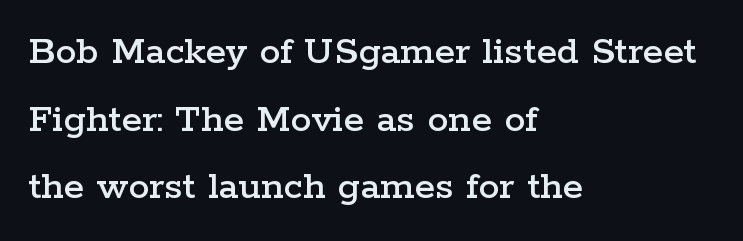
The image shows 42 px wide serif type, upright; set left-aligned, normal line spacing (1.61x), normal letter spacing, not underlined; low stroke contrast and a medium x-height.
